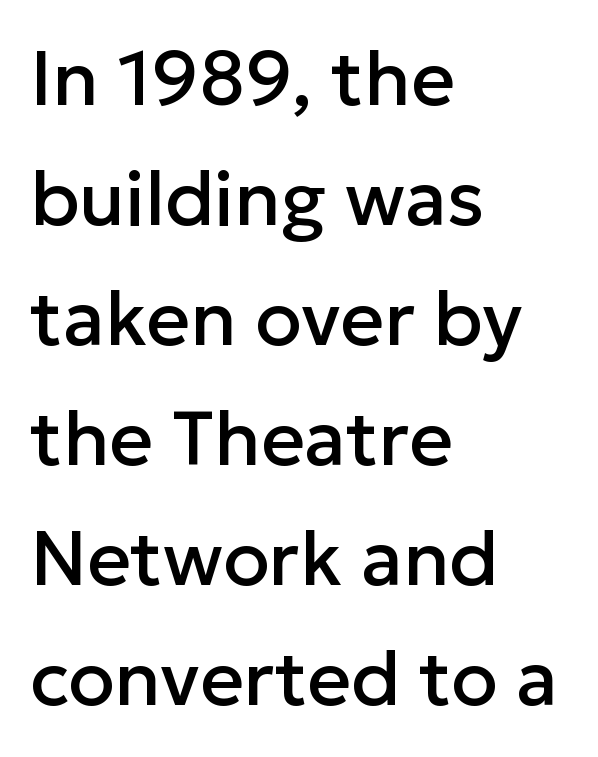
Q: Is the text italic (slanted)? A: No, it is upright.
Q: Is the typeface a serif or a sans-serif typeface? A: Sans-serif.
Q: Is the text underlined? A: No.
Q: How is the paragraph aligned? A: Left-aligned.
Q: Is the spacing between letters normal or unusually wide? A: Normal.
Q: Is the spacing between lines tight, normal or loose? A: Normal.
Q: Width (condensed, normal, or wide)? A: Normal.
Q: Stroke contrast? A: Low.
Q: x-height? A: Medium.
Q: Monospaced? A: No.
